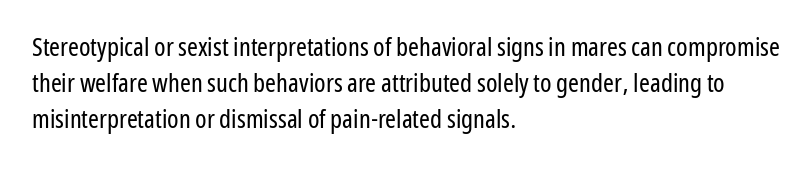
{"italic": "no", "bold": "no", "underline": "no", "align": "left", "line_spacing": "normal", "line_spacing_ratio": 1.39, "letter_spacing": "normal", "letter_spacing_em": 0.0, "glyph_px": 26}
